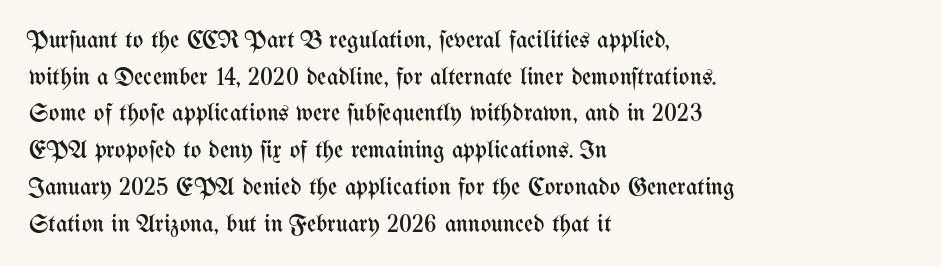
{"italic": "no", "bold": "no", "underline": "no", "align": "left", "line_spacing": "normal", "line_spacing_ratio": 1.47, "letter_spacing": "normal", "letter_spacing_em": 0.0, "glyph_px": 25}
